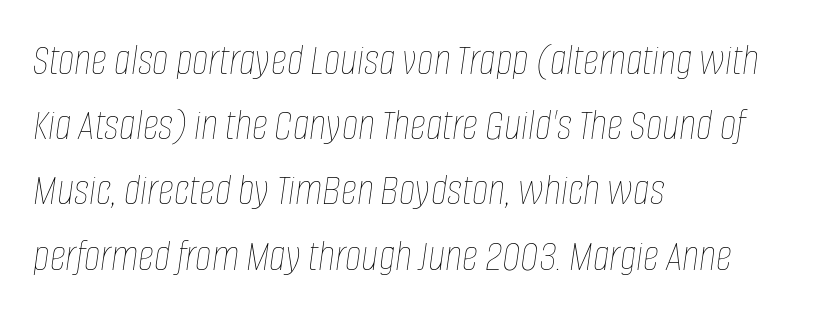
Q: Is the text bold? A: No.
Q: Is the text italic (slanted)? A: Yes, it leans right by about 8 degrees.
Q: Is the text underlined? A: No.
Q: How is the paragraph aligned? A: Left-aligned.
Q: Is the spacing between letters normal or unusually wide? A: Normal.
Q: Is the spacing between lines tight, normal or loose? A: Normal.
Q: Width (condensed, normal, or wide)? A: Condensed.
Q: Stroke contrast? A: Low.
Q: x-height? A: Large.
Q: Monospaced? A: No.
